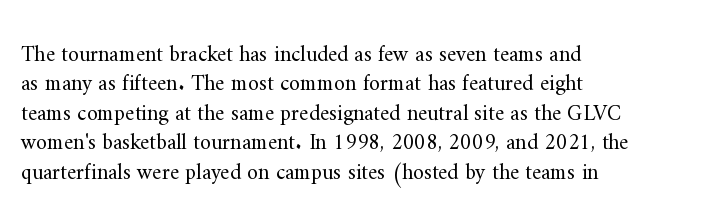
Q: Is the text bold? A: No.
Q: Is the text italic (slanted)? A: No, it is upright.
Q: Is the text underlined? A: No.
Q: How is the paragraph aligned? A: Left-aligned.
Q: Is the spacing between letters normal or unusually wide? A: Normal.
Q: Is the spacing between lines tight, normal or loose? A: Normal.
